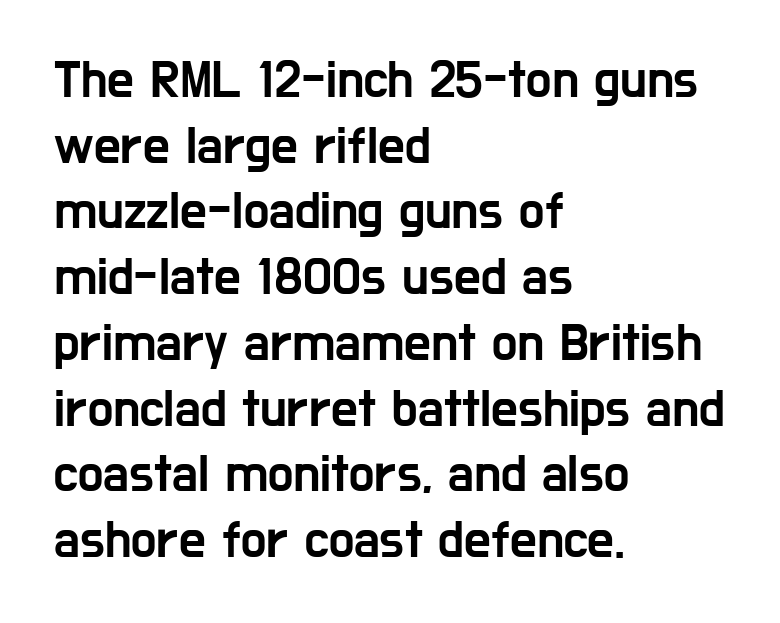
The face used here is a sans, in the tradition of grotesques and geometrics. Standard letterfit; no display-style spreading of the glyphs. Quick note: underline off. The letters advance in unequal steps, a hallmark of proportional type.
